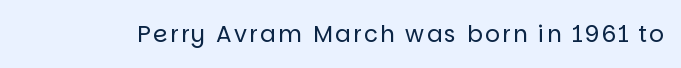
The image shows 23 px text type, upright; set not underlined.
